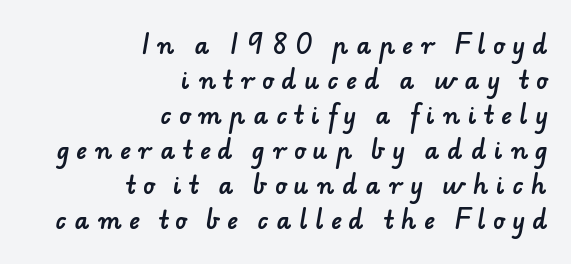
Vertically, the passage feels balanced, rows spaced as you'd expect. This sample uses expanded letter spacing, leaving extra air between glyphs. Is the block centered? No — it sits flush against the right margin. Any mark beneath the type? The region is blank.
